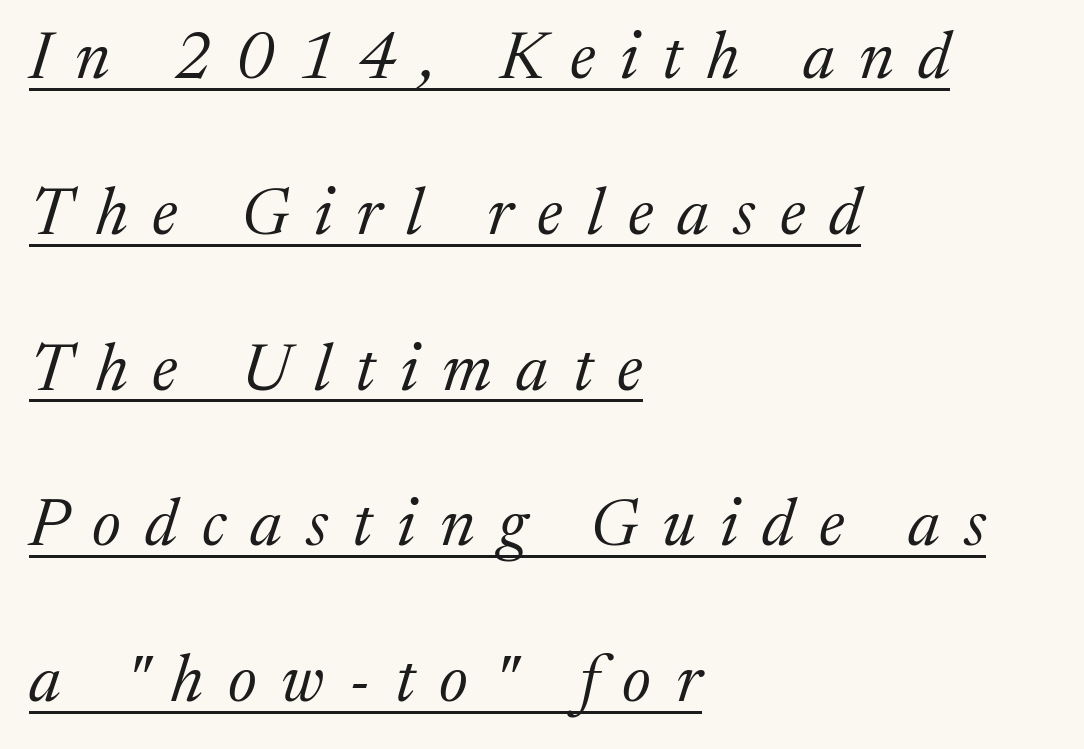
Slant detected: the letters are inclined. In terms of leading, this rendering errs on the spacious side. Proportional: the letters do not fall into vertical columns. Examine the stroke ends and you'll spot serifs.
